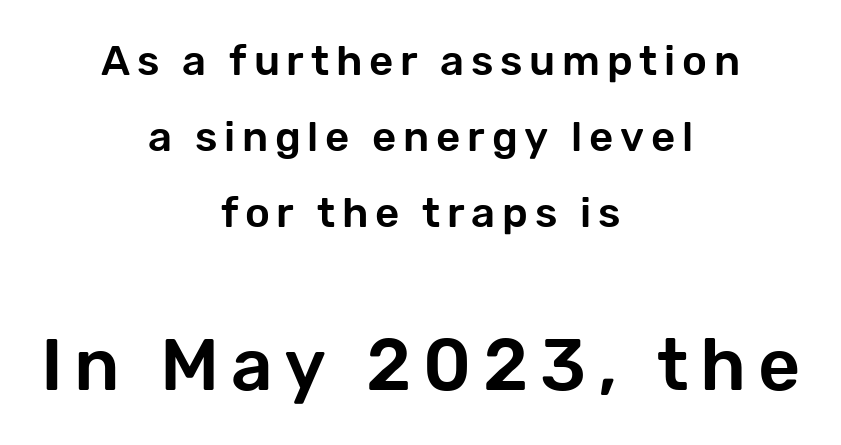
{"serif": "no", "italic": "no", "width": "normal", "stroke_contrast": "low", "x_height": "medium", "monospaced": "no", "underline": "no", "align": "center", "line_spacing_ratio": 1.81, "larger_block": "second", "size_ratio": 1.74, "glyph_px": 73}
